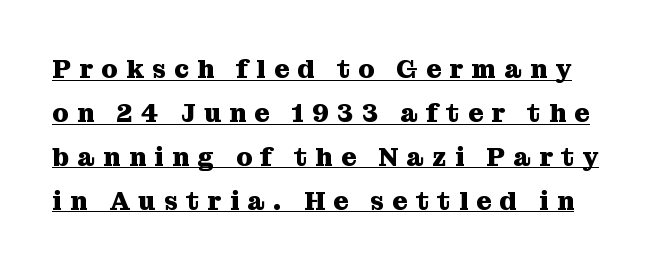
Q: Is the text bold? A: Yes.
Q: Is the text italic (slanted)? A: No, it is upright.
Q: Is the text underlined? A: Yes.
Q: Is the spacing between letters normal or unusually wide? A: Unusually wide.
Q: Is the spacing between lines tight, normal or loose? A: Normal.
